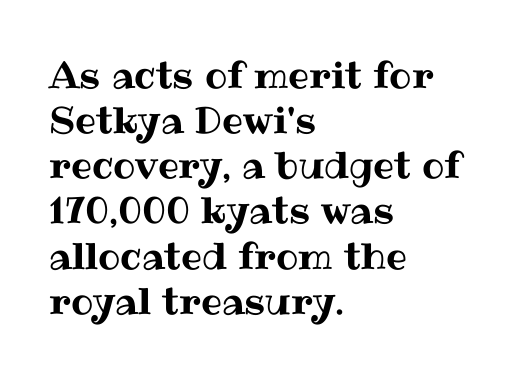
{"italic": "no", "width": "normal", "stroke_contrast": "medium", "x_height": "medium", "monospaced": "no", "underline": "no", "align": "left", "line_spacing_ratio": 1.22, "letter_spacing": "normal", "letter_spacing_em": 0.0, "glyph_px": 37}
